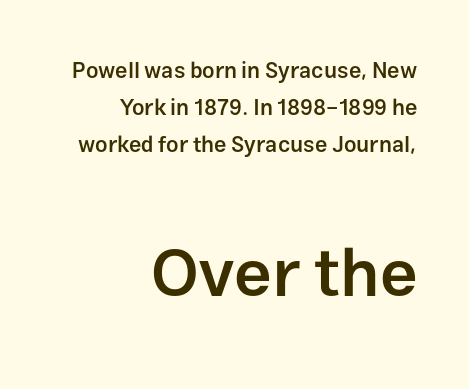
{"serif": "no", "italic": "no", "bold": "semi", "weight": "semibold", "width": "normal", "stroke_contrast": "low", "x_height": "medium", "monospaced": "no", "underline": "no", "align": "right", "line_spacing": "normal", "line_spacing_ratio": 1.69, "letter_spacing": "normal", "letter_spacing_em": 0.0, "larger_block": "second", "size_ratio": 3.05, "glyph_px": 67}
